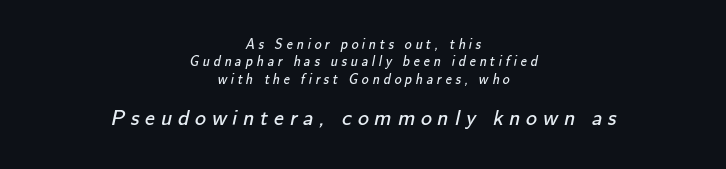
{"bold": "no", "underline": "no", "align": "center", "line_spacing_ratio": 1.24, "letter_spacing": "wide", "letter_spacing_em": 0.26, "larger_block": "second", "size_ratio": 1.57, "glyph_px": 22}
